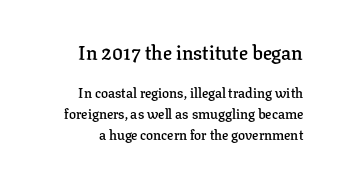
The image shows 20 px text type, upright; set right-aligned, normal line spacing (1.51x), normal letter spacing, not underlined; the first (top) block is 1.43x larger.
